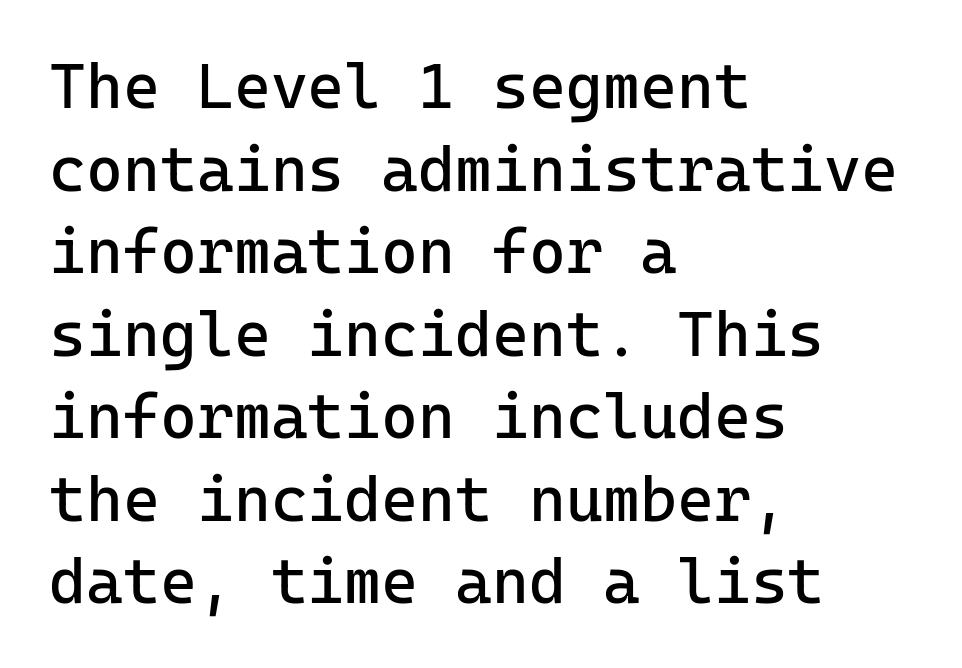
{"serif": "no", "italic": "no", "bold": "no", "weight": "regular", "width": "normal", "stroke_contrast": "low", "x_height": "medium", "monospaced": "yes", "underline": "no", "align": "left", "line_spacing": "normal", "line_spacing_ratio": 1.31, "letter_spacing": "normal", "letter_spacing_em": 0.0, "glyph_px": 63}
